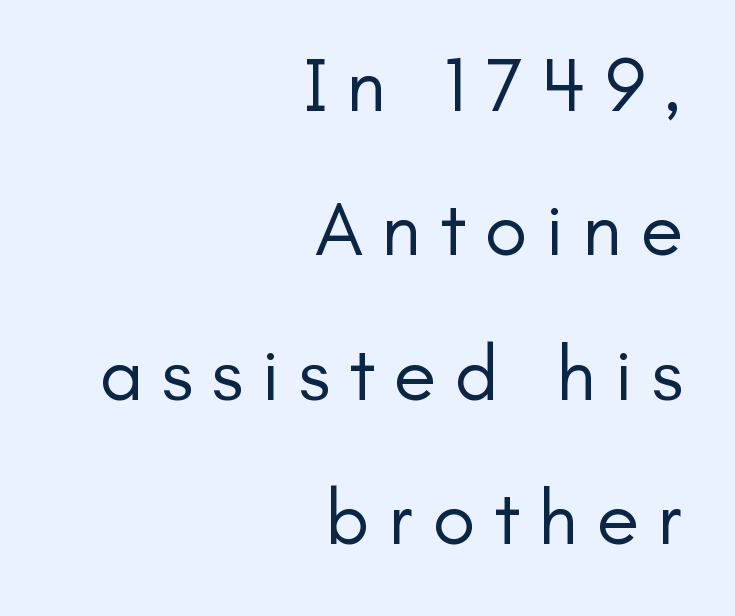
{"serif": "no", "italic": "no", "bold": "no", "weight": "regular", "width": "normal", "stroke_contrast": "low", "x_height": "small", "monospaced": "no", "underline": "no", "align": "right", "line_spacing_ratio": 1.85, "letter_spacing": "wide", "letter_spacing_em": 0.24, "glyph_px": 78}
